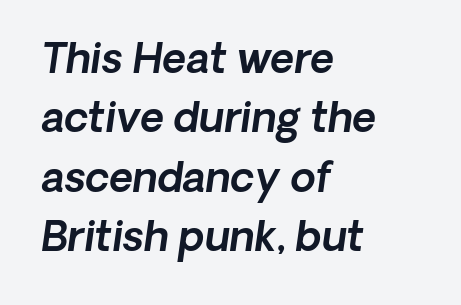
The leading is moderate, giving the passage an even texture. Tracking here is standard; glyphs follow each other at the usual distance. Each row of text sits above clean, open space. The face used here has a pronounced slope to its letters. The letters advance in unequal steps, a hallmark of proportional type. Caption: multi-line text, flush left, ragged right.
